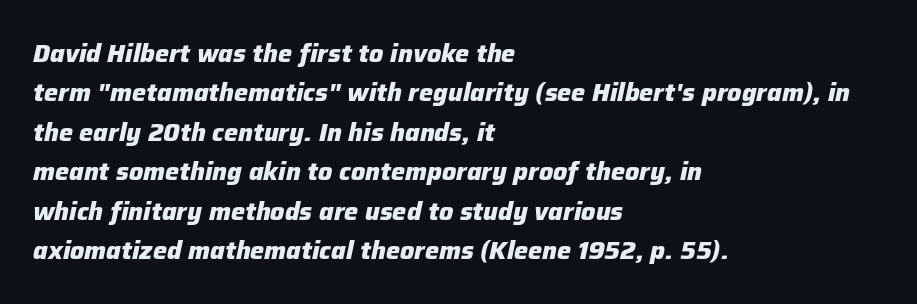
In terms of leading, this rendering sits right in the middle. Only glyphs here, with clear space below each row. Each word holds together tightly as a unit, with standard inter-letter gaps. The ragged edge is on the right, which tells us the setting is flush left.
